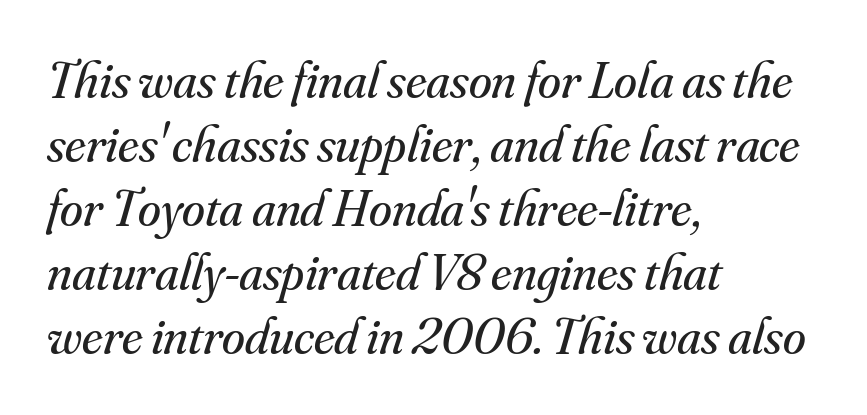
Q: Is the text bold? A: No.
Q: Is the text italic (slanted)? A: Yes, it leans right by about 16 degrees.
Q: Is the typeface a serif or a sans-serif typeface? A: Serif.
Q: Is the text underlined? A: No.
Q: How is the paragraph aligned? A: Left-aligned.
Q: Is the spacing between letters normal or unusually wide? A: Normal.
Q: Width (condensed, normal, or wide)? A: Normal.
Q: Stroke contrast? A: Medium.
Q: x-height? A: Small.
Q: Monospaced? A: No.
